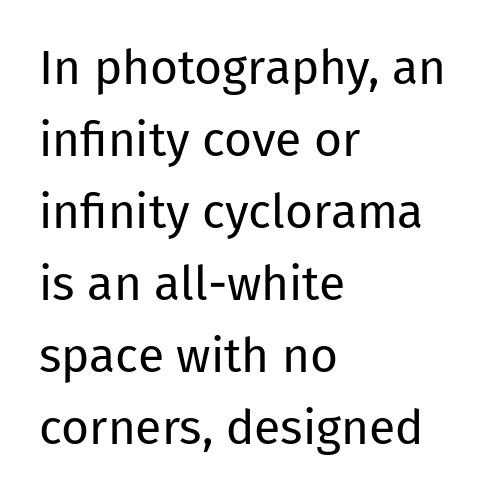
Q: Is the text bold? A: No.
Q: Is the text italic (slanted)? A: No, it is upright.
Q: Is the typeface a serif or a sans-serif typeface? A: Sans-serif.
Q: Is the text underlined? A: No.
Q: How is the paragraph aligned? A: Left-aligned.
Q: Is the spacing between letters normal or unusually wide? A: Normal.
Q: Is the spacing between lines tight, normal or loose? A: Normal.
Q: Width (condensed, normal, or wide)? A: Normal.
Q: Stroke contrast? A: Low.
Q: x-height? A: Medium.
Q: Monospaced? A: No.
